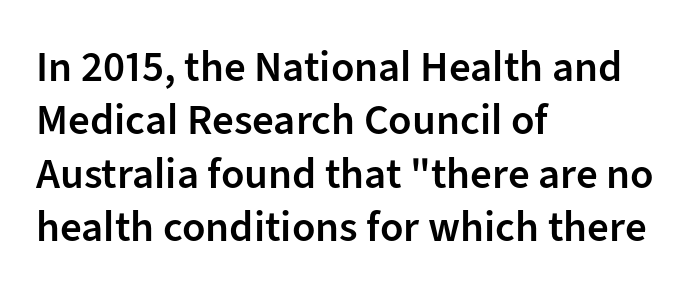
Q: Is the text bold? A: Semi-bold.
Q: Is the text italic (slanted)? A: No, it is upright.
Q: Is the typeface a serif or a sans-serif typeface? A: Sans-serif.
Q: Is the text underlined? A: No.
Q: How is the paragraph aligned? A: Left-aligned.
Q: Is the spacing between letters normal or unusually wide? A: Normal.
Q: Width (condensed, normal, or wide)? A: Normal.
Q: Stroke contrast? A: Low.
Q: x-height? A: Medium.
Q: Monospaced? A: No.
